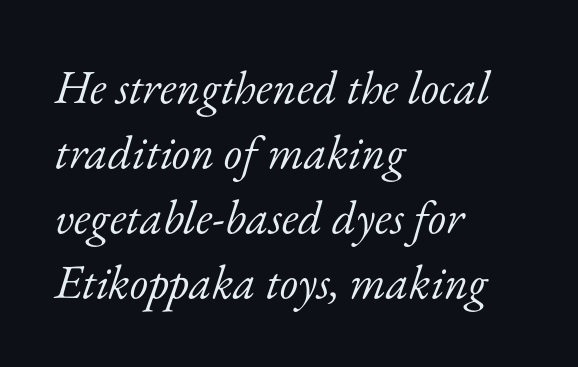
{"serif": "yes", "italic": "yes", "lean": "right", "slant_degrees": 17, "bold": "no", "weight": "light", "width": "normal", "stroke_contrast": "low", "x_height": "small", "monospaced": "no", "underline": "no", "align": "left", "line_spacing": "normal", "line_spacing_ratio": 1.38, "letter_spacing": "normal", "letter_spacing_em": 0.0, "glyph_px": 47}
